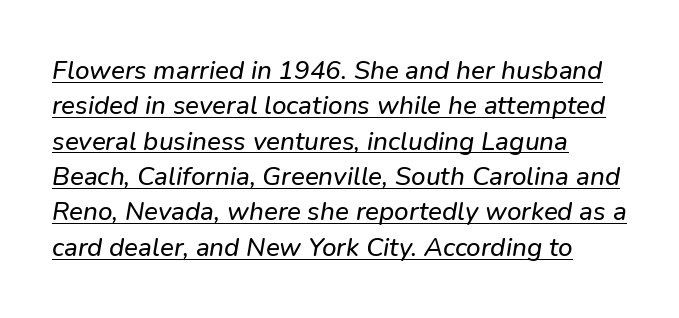
{"underline": "yes", "align": "left", "line_spacing": "normal", "line_spacing_ratio": 1.36, "letter_spacing": "normal", "letter_spacing_em": 0.0, "glyph_px": 26}
